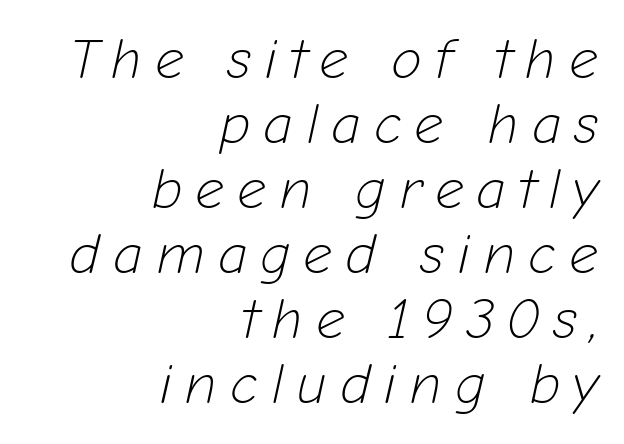
Casual observation: everything's shoved over to the right. Emphasis-style slanted type is in use. Horizontal bands of white between lines are thin slivers. Think of a printed novel: that variable character pitch is what you see here.
